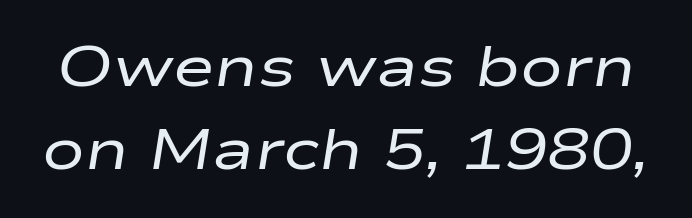
Q: Is the text bold? A: No.
Q: Is the text italic (slanted)? A: Yes, it leans right by about 9 degrees.
Q: Is the text underlined? A: No.
Q: Is the spacing between letters normal or unusually wide? A: Normal.
Q: Is the spacing between lines tight, normal or loose? A: Normal.
Q: Width (condensed, normal, or wide)? A: Wide.
Q: Stroke contrast? A: Low.
Q: x-height? A: Medium.
Q: Monospaced? A: No.
